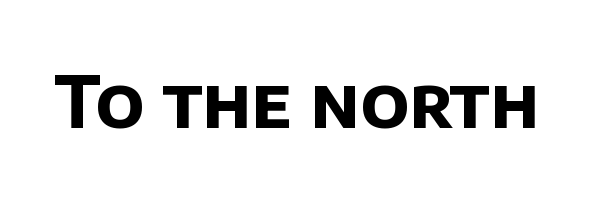
{"serif": "no", "bold": "yes", "weight": "bold", "width": "normal", "stroke_contrast": "low", "x_height": "large", "monospaced": "no", "underline": "no", "letter_spacing": "normal", "letter_spacing_em": 0.0, "glyph_px": 71}
